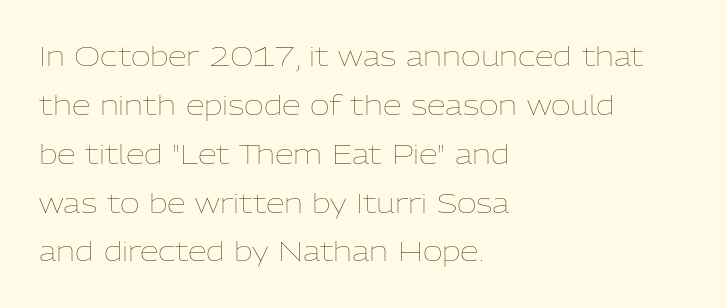
{"italic": "no", "bold": "no", "underline": "no", "align": "left", "line_spacing_ratio": 1.81, "letter_spacing": "normal", "letter_spacing_em": 0.0, "glyph_px": 27}
